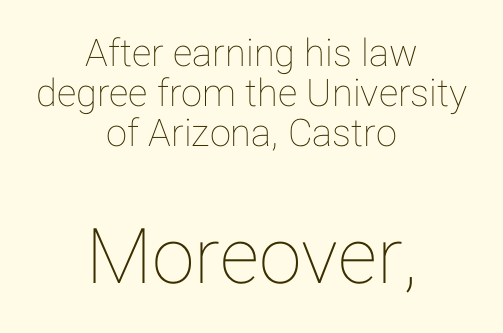
The image shows 77 px text type, upright; set centered, tight line spacing (1.05x), normal letter spacing, not underlined; the second (bottom) block is 2.03x larger; low stroke contrast and a medium x-height.
